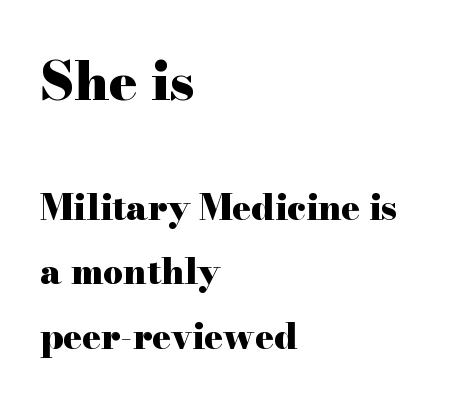
{"serif": "yes", "italic": "no", "bold": "yes", "weight": "heavy", "width": "wide", "stroke_contrast": "high", "x_height": "small", "monospaced": "no", "underline": "no", "align": "left", "line_spacing_ratio": 1.84, "letter_spacing": "normal", "letter_spacing_em": 0.0, "larger_block": "first", "size_ratio": 1.51, "glyph_px": 53}
